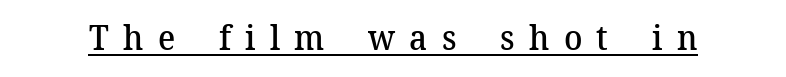
Q: Is the text bold? A: Semi-bold.
Q: Is the text italic (slanted)? A: No, it is upright.
Q: Is the typeface a serif or a sans-serif typeface? A: Serif.
Q: Is the text underlined? A: Yes.
Q: Is the spacing between letters normal or unusually wide? A: Unusually wide.
Q: Width (condensed, normal, or wide)? A: Normal.
Q: Stroke contrast? A: Medium.
Q: x-height? A: Medium.
Q: Monospaced? A: No.
